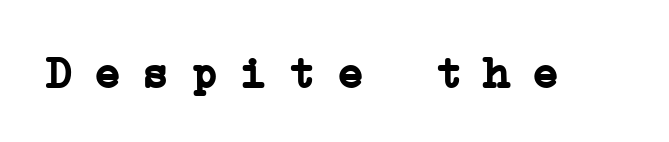
Q: Is the text bold? A: Yes.
Q: Is the text italic (slanted)? A: No, it is upright.
Q: Is the typeface a serif or a sans-serif typeface? A: Serif.
Q: Is the text underlined? A: No.
Q: Is the spacing between letters normal or unusually wide? A: Unusually wide.
Q: Width (condensed, normal, or wide)? A: Normal.
Q: Stroke contrast? A: Low.
Q: x-height? A: Medium.
